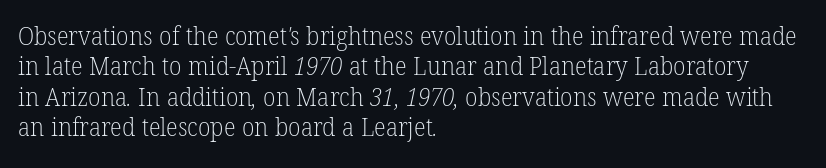
{"bold": "no", "underline": "no", "align": "left", "line_spacing_ratio": 1.22, "letter_spacing": "normal", "letter_spacing_em": 0.0, "glyph_px": 25}
